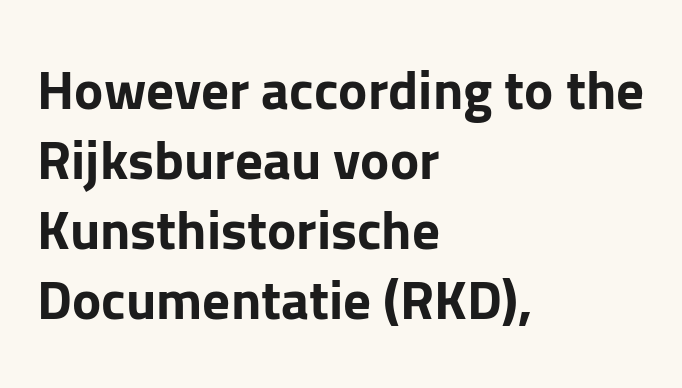
Q: Is the text bold? A: Yes.
Q: Is the text italic (slanted)? A: No, it is upright.
Q: Is the typeface a serif or a sans-serif typeface? A: Sans-serif.
Q: Is the text underlined? A: No.
Q: How is the paragraph aligned? A: Left-aligned.
Q: Is the spacing between letters normal or unusually wide? A: Normal.
Q: Is the spacing between lines tight, normal or loose? A: Normal.
Q: Width (condensed, normal, or wide)? A: Normal.
Q: Stroke contrast? A: Low.
Q: x-height? A: Medium.
Q: Monospaced? A: No.
